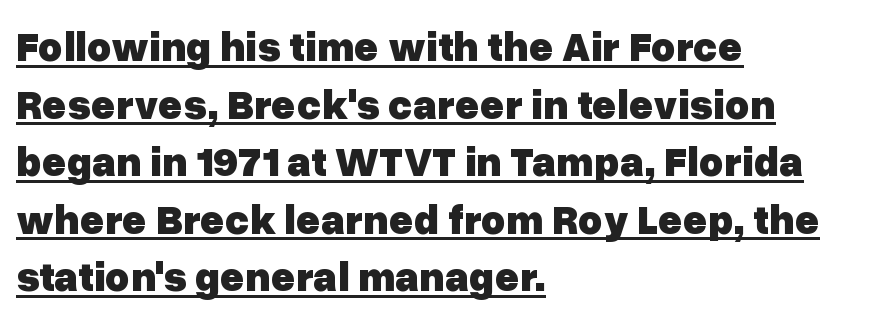
Left-aligned paragraph, ragged on the right. The leading is moderate, giving the passage an even texture. Is this a sans? Yes — the strokes have no serifs. Every letter is thick-stroked: bold, no question. No italicization has been applied; the sample stays upright.
